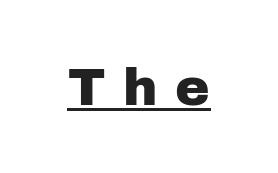
Q: Is the text italic (slanted)? A: No, it is upright.
Q: Is the typeface a serif or a sans-serif typeface? A: Sans-serif.
Q: Is the text underlined? A: Yes.
Q: Is the spacing between letters normal or unusually wide? A: Unusually wide.
Q: Width (condensed, normal, or wide)? A: Normal.
Q: Stroke contrast? A: Low.
Q: x-height? A: Medium.
Q: Monospaced? A: No.
